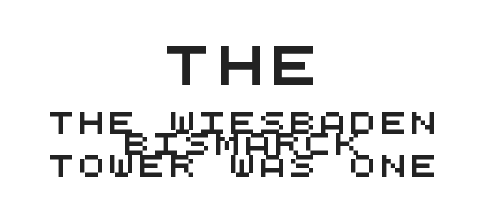
{"serif": "no", "width": "wide", "stroke_contrast": "medium", "x_height": "large", "monospaced": "yes", "underline": "no", "align": "center", "line_spacing": "tight", "line_spacing_ratio": 0.97, "larger_block": "first", "size_ratio": 1.77, "glyph_px": 39}
